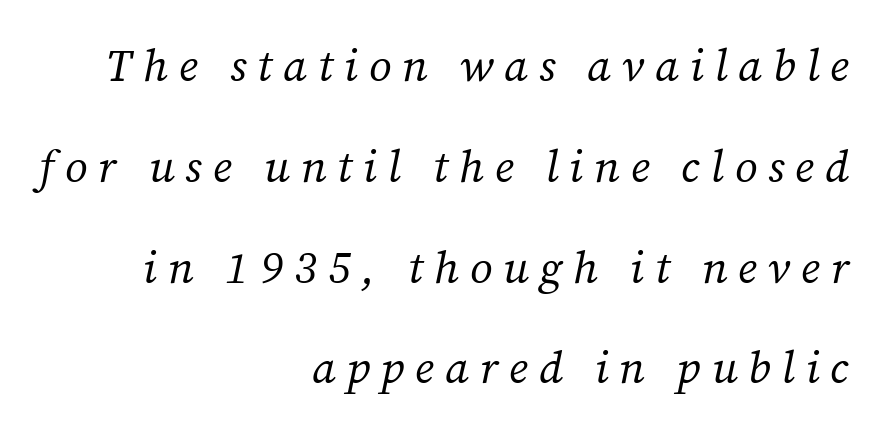
The image shows 45 px regular-weight serif type, italic (leaning right); set right-aligned, loose line spacing (2.24x), unusually wide letter spacing (+0.24 em), not underlined; medium stroke contrast and a medium x-height.
